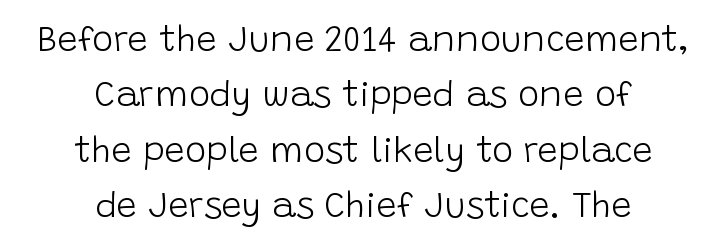
These glyphs show unthickened strokes, regular width or finer. Do the characters align in a grid? No, the font is proportional. The characters display no serif detailing; their extremities are plain. Characters remain perfectly vertical along every line. A student would call this center alignment; a typographer would say set centered. A clean baseline with only descenders dipping below it.
